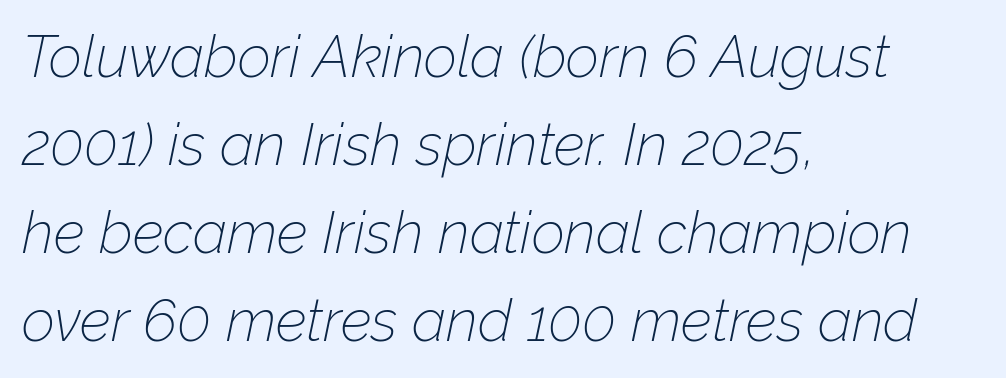
Q: Is the text bold? A: No.
Q: Is the text italic (slanted)? A: Yes, it leans right by about 12 degrees.
Q: Is the text underlined? A: No.
Q: How is the paragraph aligned? A: Left-aligned.
Q: Is the spacing between letters normal or unusually wide? A: Normal.
Q: Is the spacing between lines tight, normal or loose? A: Normal.
Q: Width (condensed, normal, or wide)? A: Normal.
Q: Stroke contrast? A: Low.
Q: x-height? A: Medium.
Q: Monospaced? A: No.
